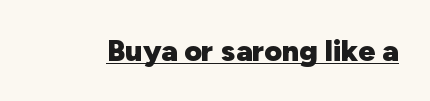
Q: Is the text bold? A: Yes.
Q: Is the text italic (slanted)? A: No, it is upright.
Q: Is the typeface a serif or a sans-serif typeface? A: Sans-serif.
Q: Is the text underlined? A: Yes.
Q: Is the spacing between letters normal or unusually wide? A: Normal.
Q: Width (condensed, normal, or wide)? A: Normal.
Q: Stroke contrast? A: Low.
Q: x-height? A: Medium.
Q: Monospaced? A: No.
